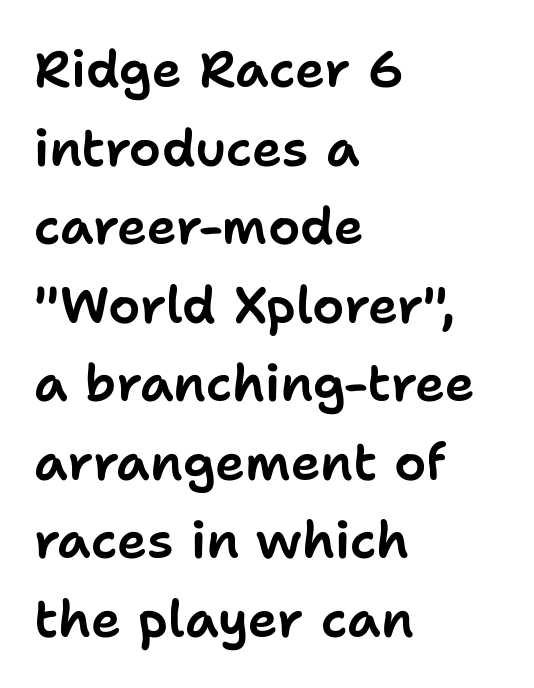
Q: Is the text italic (slanted)? A: No, it is upright.
Q: Is the typeface a serif or a sans-serif typeface? A: Sans-serif.
Q: Is the text underlined? A: No.
Q: How is the paragraph aligned? A: Left-aligned.
Q: Is the spacing between letters normal or unusually wide? A: Normal.
Q: Is the spacing between lines tight, normal or loose? A: Normal.
Q: Width (condensed, normal, or wide)? A: Normal.
Q: Stroke contrast? A: Low.
Q: x-height? A: Medium.
Q: Monospaced? A: No.
